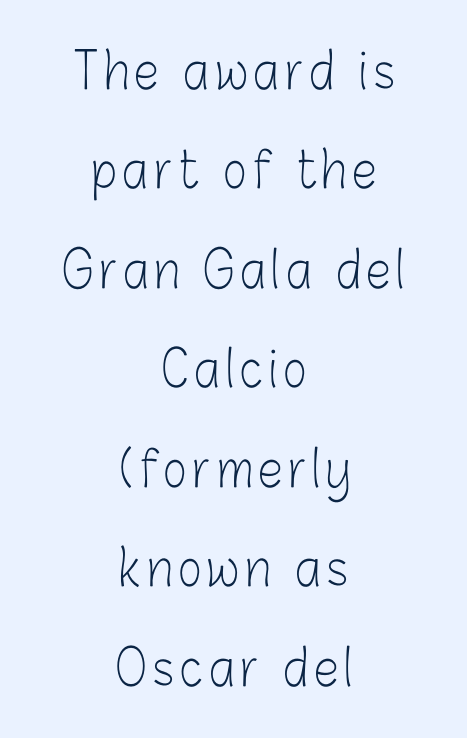
Observe the absence of serifs on each vertical stroke in this sample. You could not count columns in this text — the font is proportionally spaced. How would I describe the line gaps? Wide and relaxed. A centered setting, common on invitations and titles, is used for this passage. Style check: upright. Is this a heavy cut? Hardly; it is regular or lighter.
